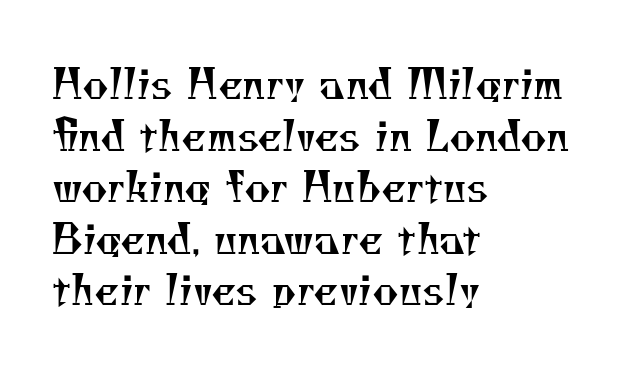
The image shows 40 px regular-weight serif type; set left-aligned, normal line spacing (1.29x), normal letter spacing, not underlined; medium stroke contrast and a small x-height.
